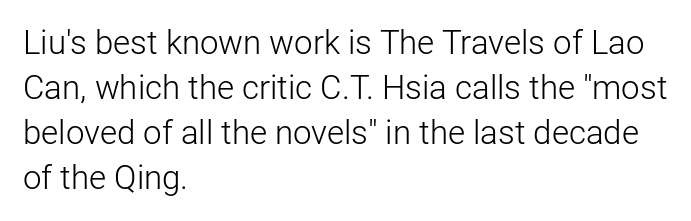
Quick note: underline off. Posture: straight, roman, zero tilt. You could call the tracking neutral — neither tight nor loose. The strokes carry an ordinary text weight at most.
